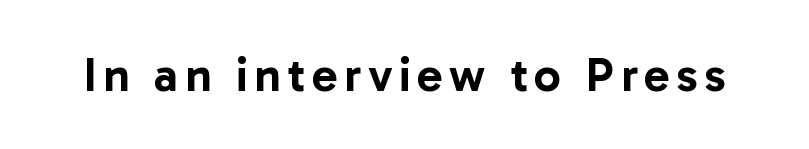
This sample has the flowing, uneven cadence of proportional lettering. Vertical strokes here are truly vertical. This is sans-serif lettering, the kind often seen on screens and signage. Clear beneath every line of the passage.
